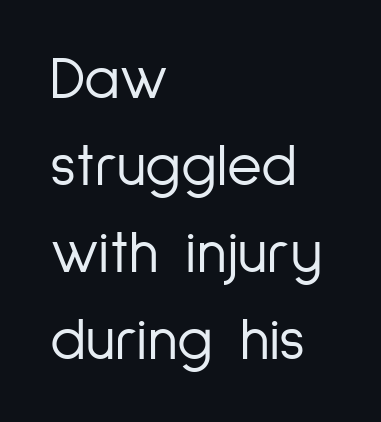
{"serif": "no", "italic": "no", "bold": "no", "weight": "light", "width": "condensed", "stroke_contrast": "low", "x_height": "medium", "monospaced": "no", "underline": "no", "align": "left", "line_spacing": "normal", "line_spacing_ratio": 1.45, "letter_spacing": "normal", "letter_spacing_em": 0.0, "glyph_px": 60}
